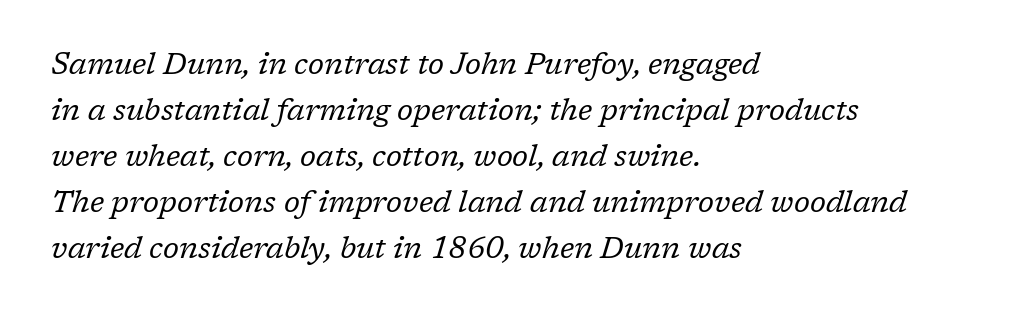
The image shows 30 px regular-weight serif type, italic (leaning right); set left-aligned, normal line spacing (1.53x), normal letter spacing, not underlined; low stroke contrast and a medium x-height.
